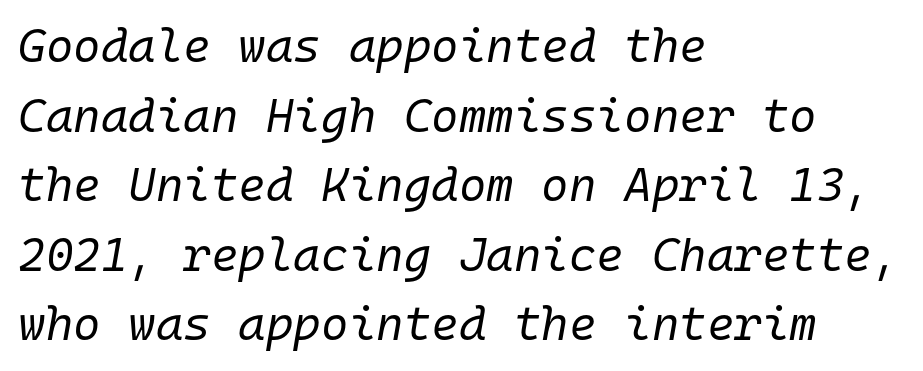
{"italic": "yes", "lean": "right", "slant_degrees": 10, "bold": "no", "weight": "regular", "width": "normal", "stroke_contrast": "low", "x_height": "medium", "monospaced": "yes", "underline": "no", "align": "left", "line_spacing": "normal", "line_spacing_ratio": 1.48, "letter_spacing": "normal", "letter_spacing_em": 0.0, "glyph_px": 47}
